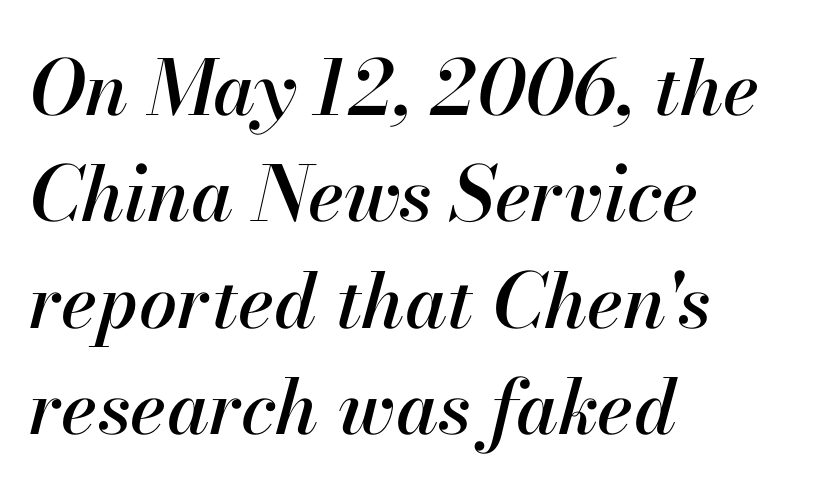
Q: Is the text italic (slanted)? A: Yes, it leans right by about 13 degrees.
Q: Is the text underlined? A: No.
Q: How is the paragraph aligned? A: Left-aligned.
Q: Is the spacing between letters normal or unusually wide? A: Normal.
Q: Is the spacing between lines tight, normal or loose? A: Normal.
Q: Width (condensed, normal, or wide)? A: Normal.
Q: Stroke contrast? A: High.
Q: x-height? A: Small.
Q: Monospaced? A: No.
